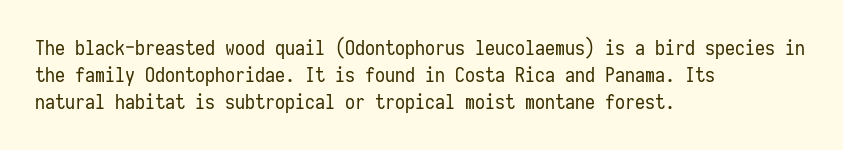
Q: Is the text bold? A: No.
Q: Is the text italic (slanted)? A: No, it is upright.
Q: Is the text underlined? A: No.
Q: How is the paragraph aligned? A: Left-aligned.
Q: Is the spacing between letters normal or unusually wide? A: Normal.
Q: Is the spacing between lines tight, normal or loose? A: Normal.
